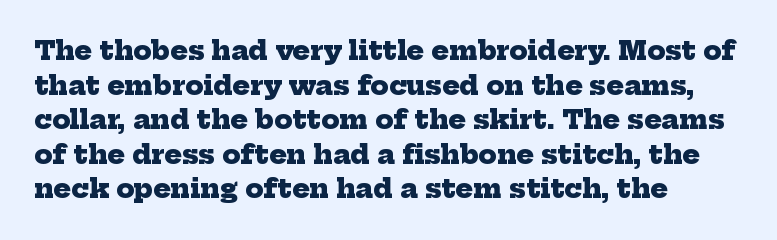
The image shows 26 px bold type; set left-aligned, normal line spacing (1.33x), normal letter spacing, not underlined.
